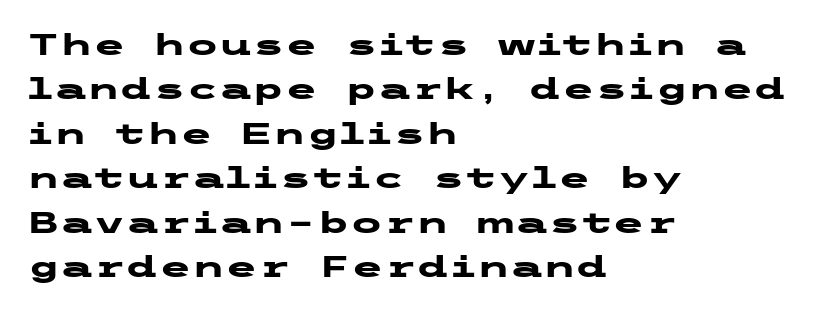
{"serif": "no", "italic": "no", "bold": "yes", "weight": "heavy", "width": "wide", "stroke_contrast": "low", "x_height": "medium", "underline": "no", "align": "left", "line_spacing": "normal", "line_spacing_ratio": 1.48, "letter_spacing": "normal", "letter_spacing_em": 0.0, "glyph_px": 30}
